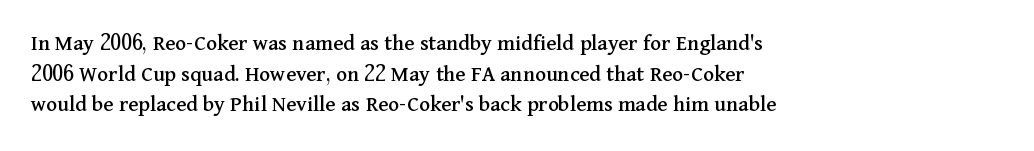
{"italic": "no", "underline": "no", "align": "left", "line_spacing": "normal", "line_spacing_ratio": 1.33, "letter_spacing": "normal", "letter_spacing_em": 0.0, "glyph_px": 23}
